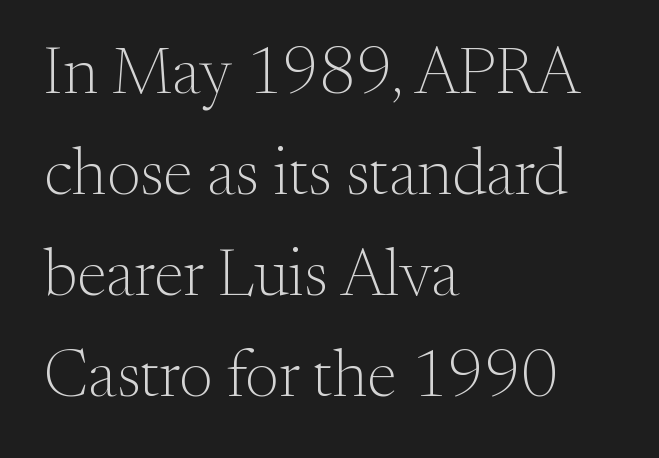
The image shows 66 px light serif type, upright; set left-aligned, normal line spacing (1.53x), normal letter spacing, not underlined; medium stroke contrast and a small x-height.
